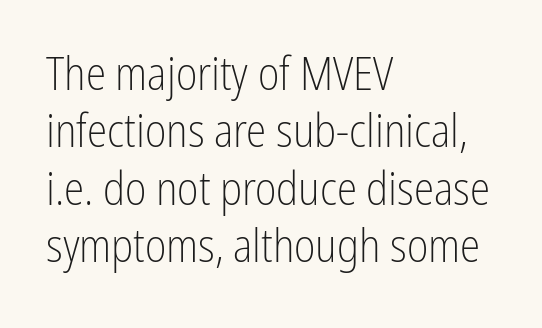
{"serif": "no", "italic": "no", "bold": "no", "weight": "light", "width": "condensed", "stroke_contrast": "low", "x_height": "medium", "monospaced": "no", "underline": "no", "align": "left", "line_spacing": "normal", "line_spacing_ratio": 1.25, "letter_spacing": "normal", "letter_spacing_em": 0.0, "glyph_px": 46}
